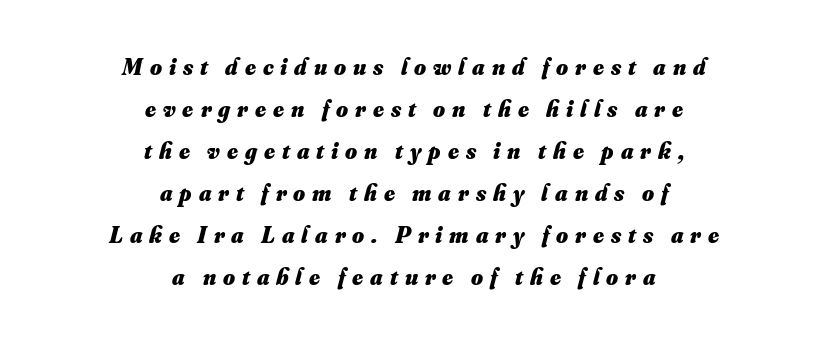
{"bold": "yes", "underline": "no", "align": "center", "line_spacing_ratio": 1.83, "letter_spacing": "wide", "letter_spacing_em": 0.3, "glyph_px": 23}
